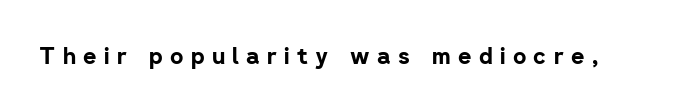
The axis of the letterforms is exactly vertical. Anything drawn beneath the words? Only blank space. Students, this is bold: see how much ink each stroke carries. What stands out about the letter spacing? Its width — letters are far apart.
